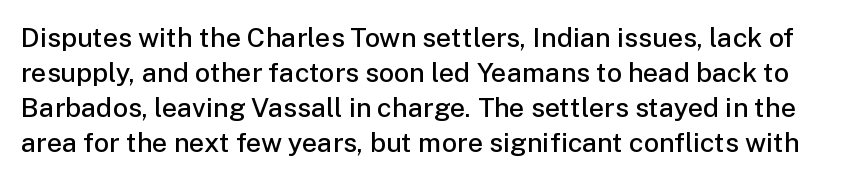
The rows are spaced the way most documents space them. A clean baseline with only descenders dipping below it. This rendering leaves character spacing at its baseline value. Weight check: semibold — heavier than regular, not quite bold. Posture: straight, roman, zero tilt.
